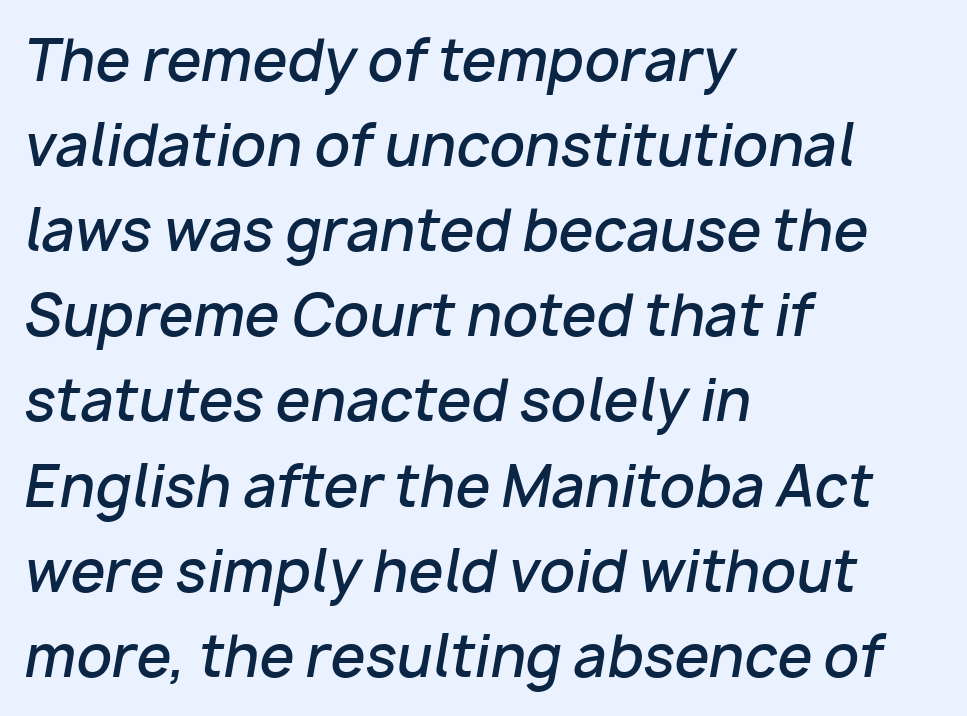
Q: Is the text bold? A: Semi-bold.
Q: Is the text italic (slanted)? A: Yes, it leans right by about 10 degrees.
Q: Is the text underlined? A: No.
Q: How is the paragraph aligned? A: Left-aligned.
Q: Is the spacing between letters normal or unusually wide? A: Normal.
Q: Is the spacing between lines tight, normal or loose? A: Normal.
Q: Width (condensed, normal, or wide)? A: Normal.
Q: Stroke contrast? A: Low.
Q: x-height? A: Medium.
Q: Monospaced? A: No.
